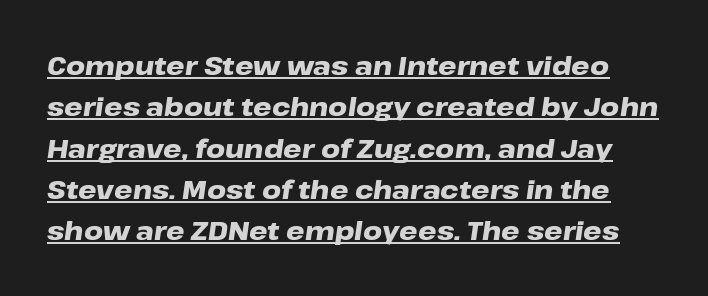
Nobody touched the tracking dial on this one. The rendering applies a slant to the glyphs. The designer left line spacing at the default. Emphasis by weight is at full strength: bold.
